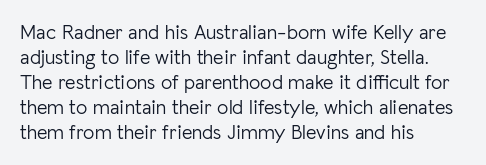
Underline: absent. These glyphs show unthickened strokes, regular width or finer. The leading is moderate, giving the passage an even texture. Upright lettering throughout.
